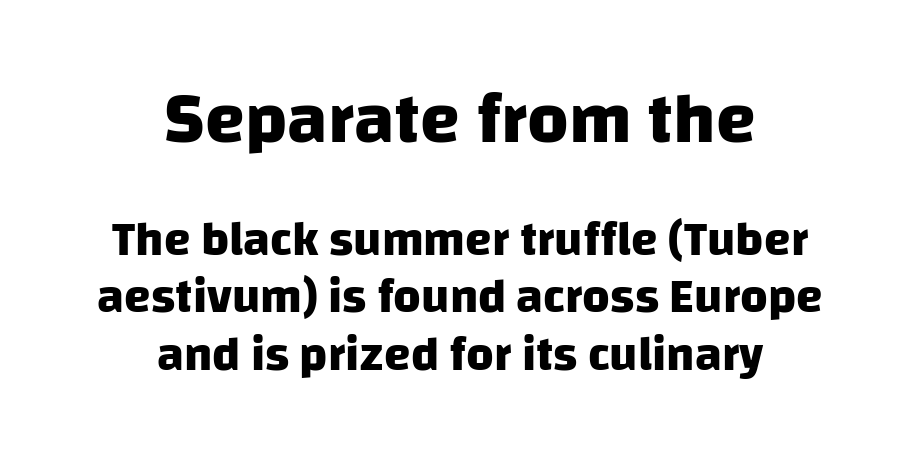
The image shows 72 px heavy sans-serif type; set centered, line spacing 1.19x, normal letter spacing, not underlined; the first (top) block is 1.5x larger; low stroke contrast and a large x-height.
